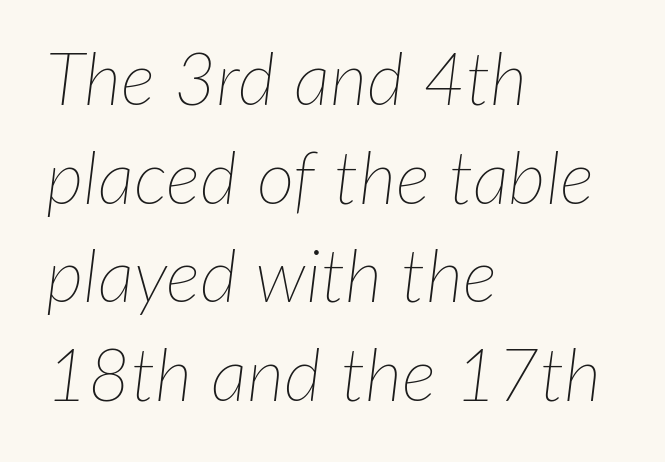
{"italic": "yes", "lean": "right", "slant_degrees": 7, "bold": "no", "weight": "thin", "width": "normal", "stroke_contrast": "low", "x_height": "medium", "monospaced": "no", "underline": "no", "align": "left", "line_spacing": "normal", "line_spacing_ratio": 1.35, "letter_spacing": "normal", "letter_spacing_em": 0.0, "glyph_px": 73}
